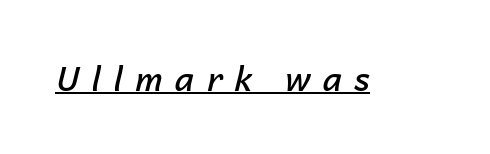
Q: Is the text bold? A: Semi-bold.
Q: Is the text italic (slanted)? A: Yes, it leans right by about 14 degrees.
Q: Is the text underlined? A: Yes.
Q: Is the spacing between letters normal or unusually wide? A: Unusually wide.
Q: Width (condensed, normal, or wide)? A: Normal.
Q: Stroke contrast? A: Low.
Q: x-height? A: Medium.
Q: Monospaced? A: No.
